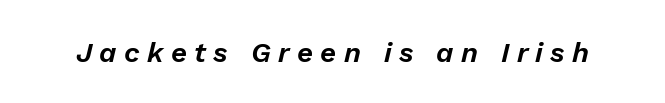
The image shows 28 px text type, italic (leaning right); set unusually wide letter spacing (+0.26 em), not underlined; low stroke contrast and a medium x-height.
